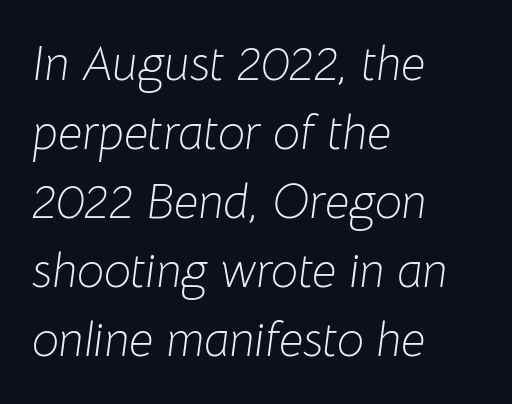
The image shows 48 px light type, italic (leaning right); set left-aligned, normal line spacing (1.44x), normal letter spacing, not underlined; low stroke contrast and a medium x-height.
